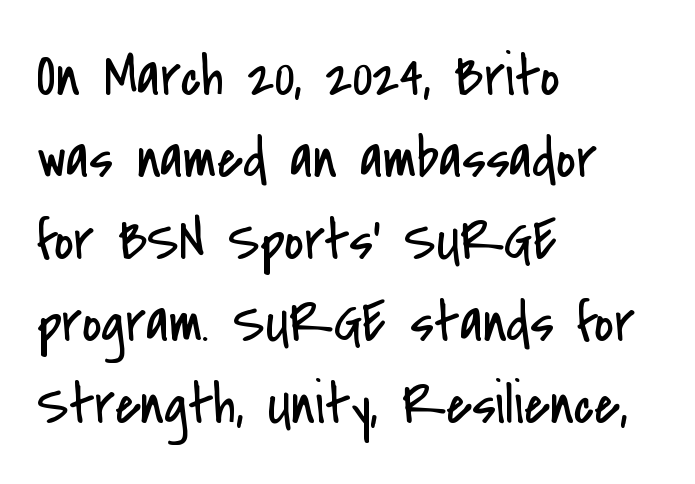
The image shows 59 px regular-weight, condensed sans-serif type, upright; set left-aligned, normal line spacing (1.39x), normal letter spacing, not underlined; low stroke contrast and a small x-height.
